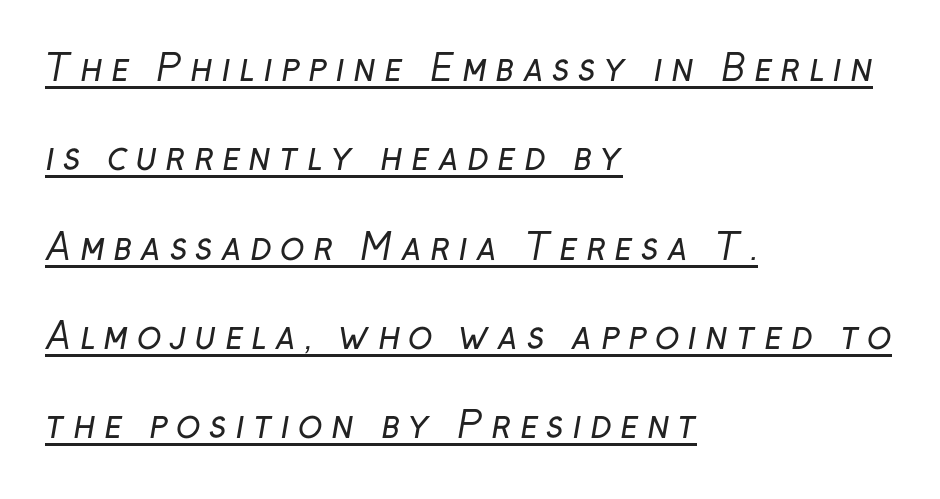
The face used here is proportionally spaced, like ordinary book or web type. To sum up the face: it is a sans, with no serifs. Looks like someone drew a line under every word here. Compared with a centered layout, this one pins lines to the left instead.
